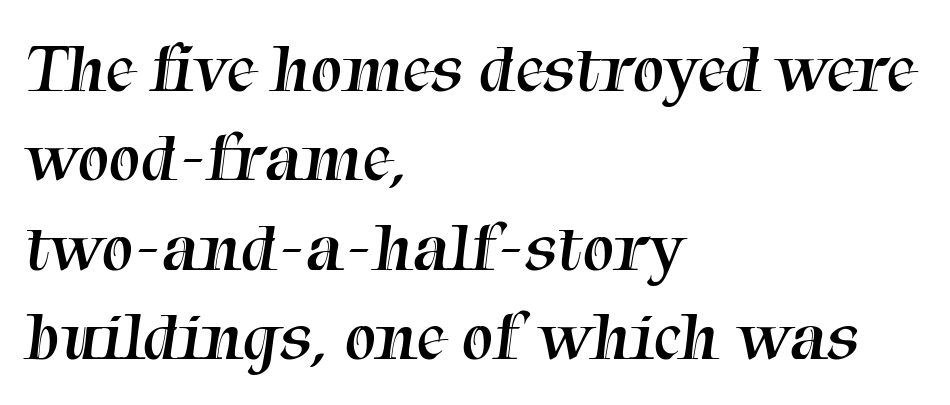
{"serif": "yes", "bold": "no", "weight": "regular", "width": "normal", "stroke_contrast": "medium", "x_height": "medium", "monospaced": "no", "underline": "no", "align": "left", "line_spacing": "normal", "line_spacing_ratio": 1.26, "letter_spacing": "normal", "letter_spacing_em": 0.0, "glyph_px": 71}
